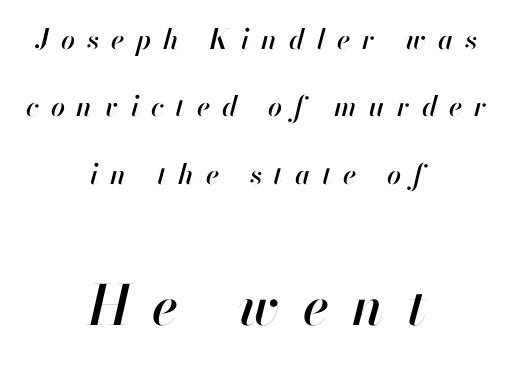
Q: Is the text italic (slanted)? A: Yes, it leans right by about 13 degrees.
Q: Is the text underlined? A: No.
Q: How is the paragraph aligned? A: Centered.
Q: Is the spacing between letters normal or unusually wide? A: Unusually wide.
Q: Is the spacing between lines tight, normal or loose? A: Loose.
Q: Which block of text is set in a larger size, the first (top) or the second (bottom)? A: The second (bottom) one.
Q: Width (condensed, normal, or wide)? A: Normal.
Q: Stroke contrast? A: High.
Q: x-height? A: Small.
Q: Monospaced? A: No.
